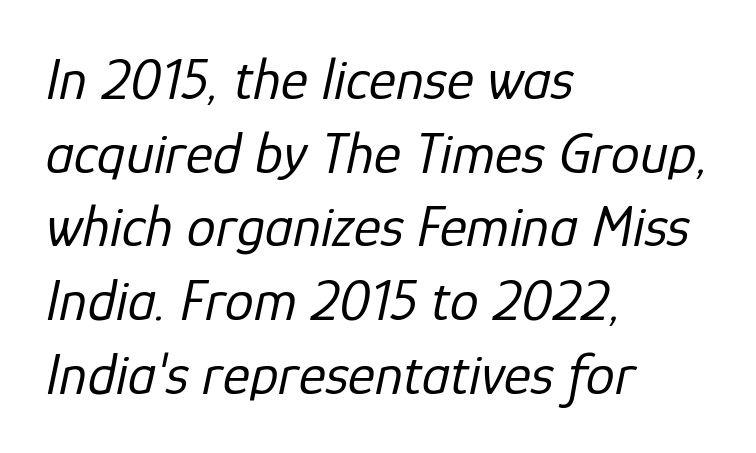
You could not count columns in this text — the font is proportionally spaced. How would I describe the line gaps? Plain and ordinary. Characters are canted at an angle relative to the baseline's perpendicular. Descenders hang freely into open space.
